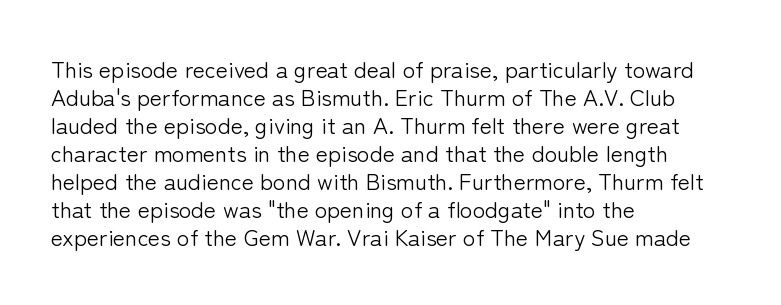
{"italic": "no", "bold": "no", "underline": "no", "align": "left", "line_spacing_ratio": 1.22, "letter_spacing": "normal", "letter_spacing_em": 0.0, "glyph_px": 23}
